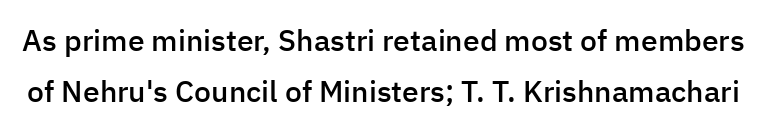
Q: Is the text bold? A: Semi-bold.
Q: Is the text italic (slanted)? A: No, it is upright.
Q: Is the typeface a serif or a sans-serif typeface? A: Sans-serif.
Q: Is the text underlined? A: No.
Q: Is the spacing between letters normal or unusually wide? A: Normal.
Q: Is the spacing between lines tight, normal or loose? A: Normal.
Q: Width (condensed, normal, or wide)? A: Normal.
Q: Stroke contrast? A: Low.
Q: x-height? A: Medium.
Q: Monospaced? A: No.
